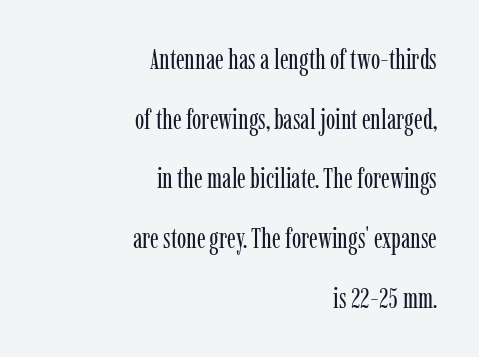
The typeface has the unassuming heft of standard copy or less. What's the leading like? Stretched, with rows far apart. Standard letterfit; no display-style spreading of the glyphs. Descenders are the only things crossing below the line. Every stem runs plumb, perpendicular to the baseline. In terms of letterform style, serifs are clearly present.
